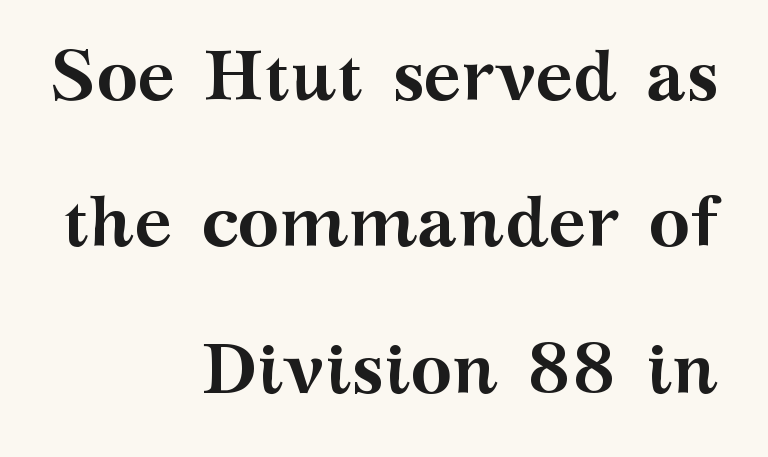
The image shows 71 px semibold, wide serif type, upright; set right-aligned, loose line spacing (2.06x), normal letter spacing, not underlined; medium stroke contrast and a medium x-height.
